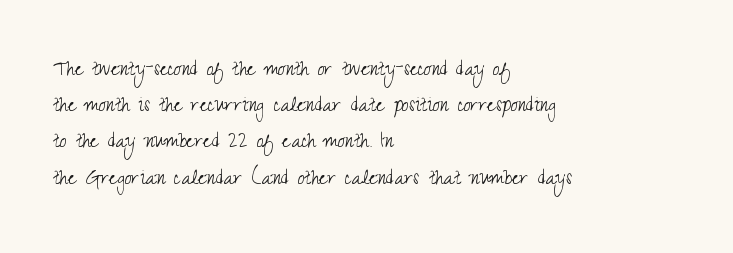
Default kerning and tracking; the words read as compact shapes. Tall strokes in this sample are plumb rather than angled. This rendering uses left alignment, leaving the right contour irregular. Students, observe: this is what conventionally led text looks like. Each stroke keeps to a modest, everyday thickness or less. Honestly, there is no underline to notice here at all.
